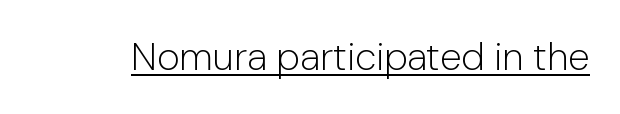
{"serif": "no", "italic": "no", "bold": "no", "weight": "light", "width": "normal", "stroke_contrast": "low", "x_height": "medium", "monospaced": "no", "underline": "yes", "letter_spacing": "normal", "letter_spacing_em": 0.0, "glyph_px": 39}
